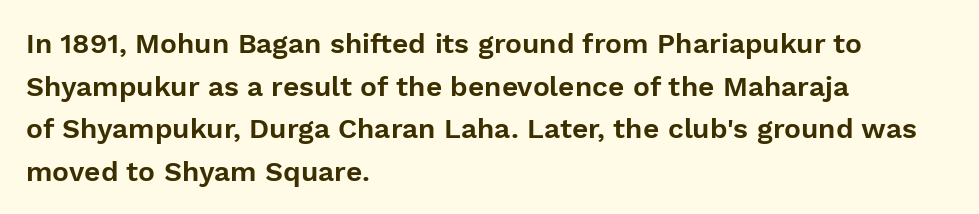
The image shows 28 px sans-serif type, upright; set left-aligned, normal line spacing (1.52x), normal letter spacing, not underlined; low stroke contrast and a medium x-height.
